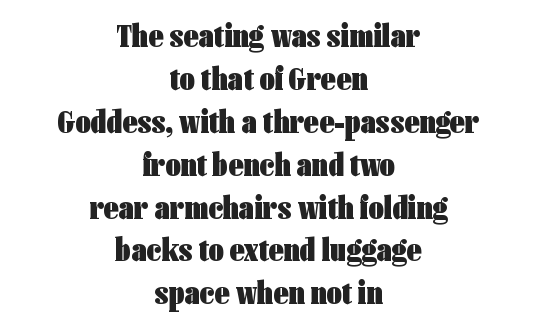
The image shows 33 px heavy, condensed sans-serif type, upright; set centered, normal line spacing (1.3x), normal letter spacing, not underlined; low stroke contrast and a medium x-height.
